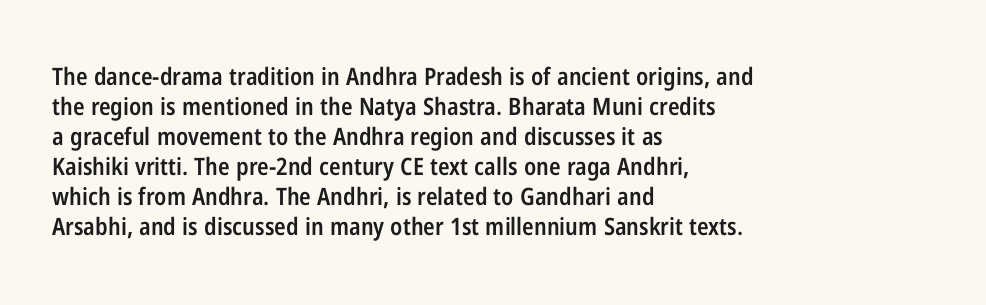
{"italic": "no", "bold": "semi", "underline": "no", "align": "left", "line_spacing": "normal", "line_spacing_ratio": 1.25, "letter_spacing": "normal", "letter_spacing_em": 0.0, "glyph_px": 24}
